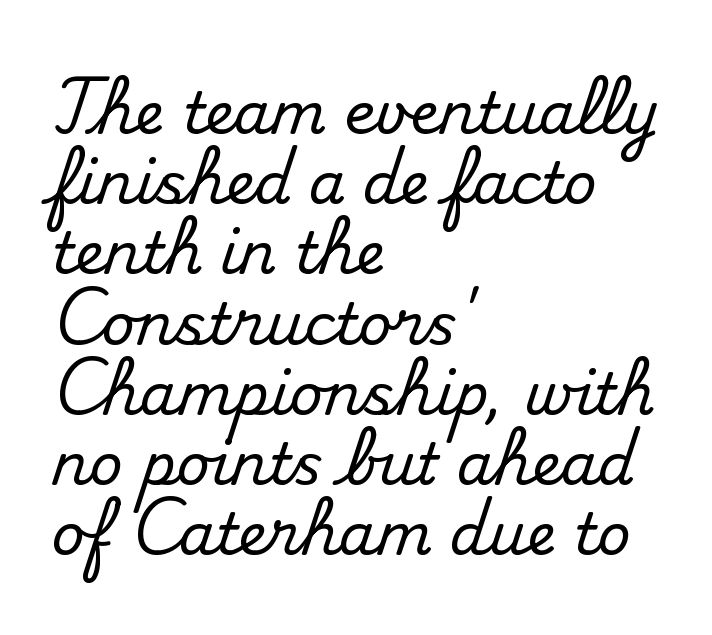
Q: Is the text italic (slanted)? A: Yes.
Q: Is the typeface a serif or a sans-serif typeface? A: Serif.
Q: Is the text underlined? A: No.
Q: How is the paragraph aligned? A: Left-aligned.
Q: Is the spacing between letters normal or unusually wide? A: Normal.
Q: Width (condensed, normal, or wide)? A: Normal.
Q: Stroke contrast? A: Medium.
Q: x-height? A: Small.
Q: Monospaced? A: No.
